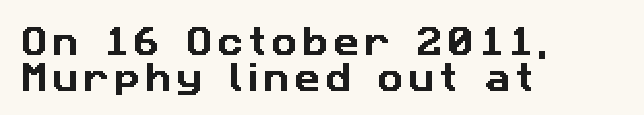
The image shows 32 px sans-serif type; set left-aligned, tight line spacing (1.13x), not underlined; low stroke contrast and a medium x-height.
